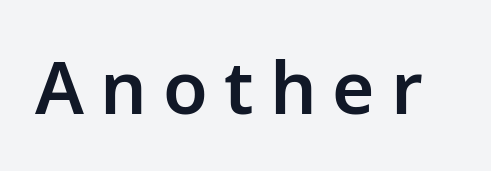
Q: Is the text italic (slanted)? A: No, it is upright.
Q: Is the typeface a serif or a sans-serif typeface? A: Sans-serif.
Q: Is the text underlined? A: No.
Q: Is the spacing between letters normal or unusually wide? A: Unusually wide.
Q: Width (condensed, normal, or wide)? A: Normal.
Q: Stroke contrast? A: Low.
Q: x-height? A: Medium.
Q: Monospaced? A: No.
